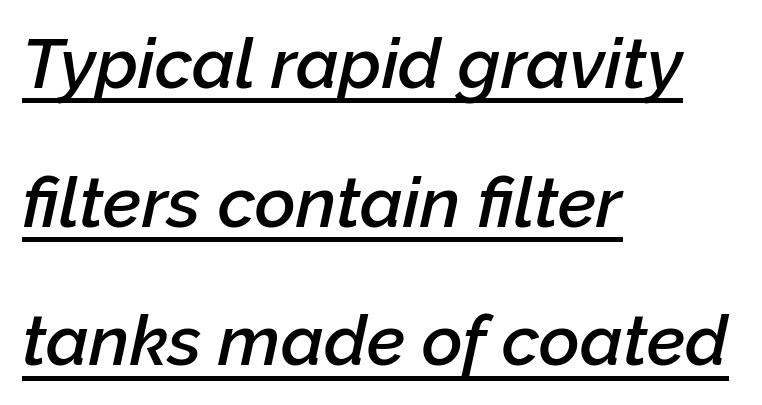
The image shows 70 px semibold type, italic (leaning right); set left-aligned, loose line spacing (1.98x), normal letter spacing, underlined; low stroke contrast and a medium x-height.
